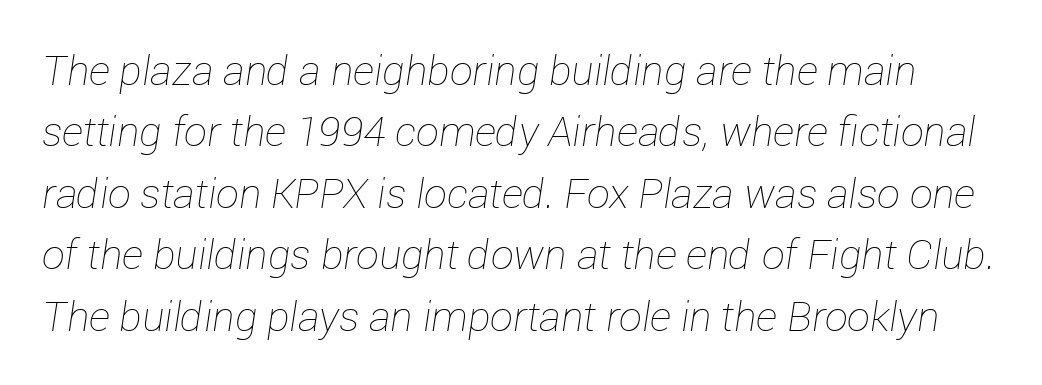
{"italic": "yes", "lean": "right", "slant_degrees": 12, "bold": "no", "weight": "thin", "width": "normal", "stroke_contrast": "low", "x_height": "medium", "monospaced": "no", "underline": "no", "line_spacing": "normal", "line_spacing_ratio": 1.5, "letter_spacing": "normal", "letter_spacing_em": 0.0, "glyph_px": 41}
